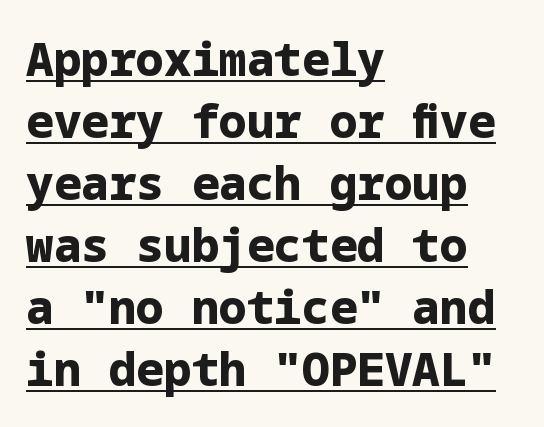
The image shows 46 px bold sans-serif type, upright; set left-aligned, normal line spacing (1.35x), normal letter spacing, underlined; low stroke contrast and a medium x-height.
